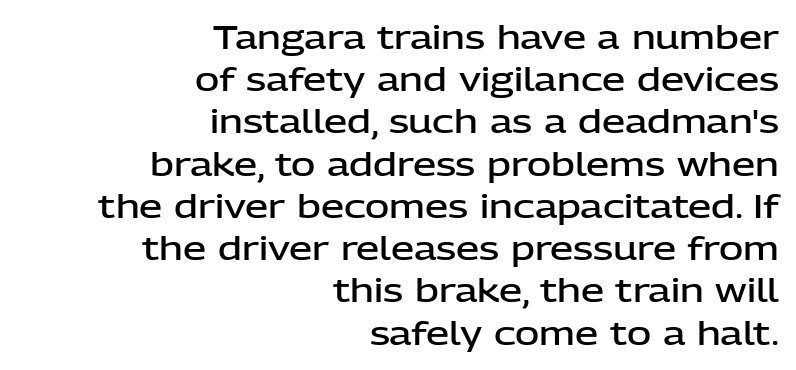
The zone under the glyphs is completely vacant. Do the characters align in a grid? No, the font is proportional. Every letter is mildly thick-stroked: semibold rather than bold. The letterforms sit shoulder to shoulder at normal distance.
